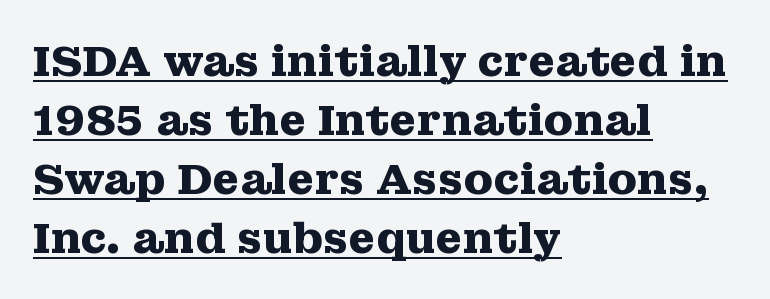
Q: Is the text bold? A: Yes.
Q: Is the text italic (slanted)? A: No, it is upright.
Q: Is the typeface a serif or a sans-serif typeface? A: Serif.
Q: Is the text underlined? A: Yes.
Q: How is the paragraph aligned? A: Left-aligned.
Q: Is the spacing between letters normal or unusually wide? A: Normal.
Q: Is the spacing between lines tight, normal or loose? A: Normal.
Q: Width (condensed, normal, or wide)? A: Wide.
Q: Stroke contrast? A: Medium.
Q: x-height? A: Medium.
Q: Monospaced? A: No.
